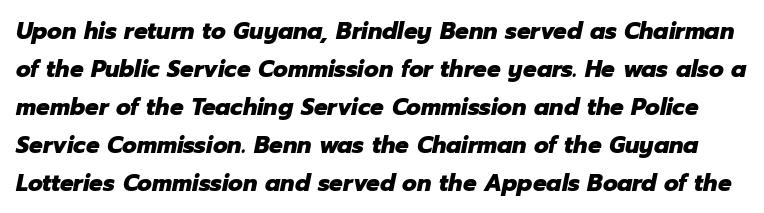
{"italic": "yes", "lean": "right", "slant_degrees": 12, "bold": "yes", "underline": "no", "line_spacing": "normal", "line_spacing_ratio": 1.58, "letter_spacing": "normal", "letter_spacing_em": 0.0, "glyph_px": 24}
